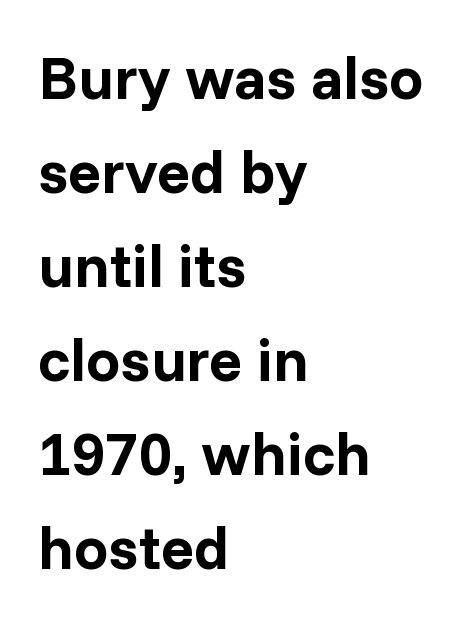
No italicization has been applied; the sample stays upright. Bare-footed words on every line. Think of a printed novel: that variable character pitch is what you see here. The letterforms sit shoulder to shoulder at normal distance. Notice how descenders clear the ascenders below comfortably — that's standard leading.
